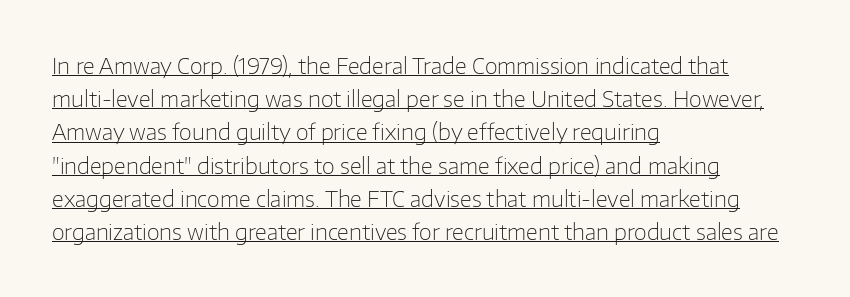
The image shows 21 px text type, upright; set left-aligned, normal line spacing (1.58x), normal letter spacing, underlined.
